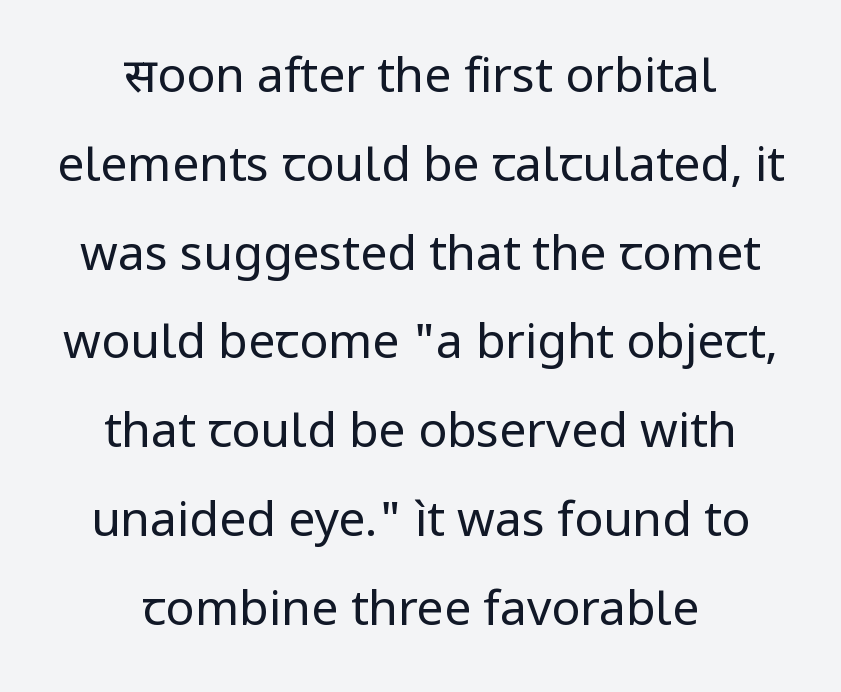
Vertical stems look standard width or narrower in stroke. A typesetter would call this proportional, since set widths differ per character. Glyph-to-glyph distance matches everyday printed text. Examine the stroke ends and you'll find no serifs. The foot of each line stays bare and open. A centered setting, common on invitations and titles, is used for this passage.
